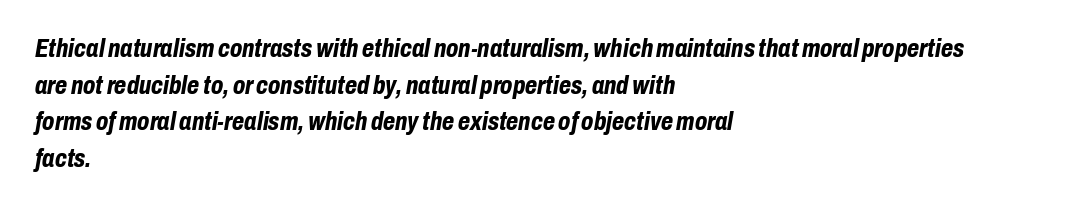
Q: Is the text bold? A: Yes.
Q: Is the text italic (slanted)? A: Yes, it leans right by about 10 degrees.
Q: Is the text underlined? A: No.
Q: How is the paragraph aligned? A: Left-aligned.
Q: Is the spacing between letters normal or unusually wide? A: Normal.
Q: Is the spacing between lines tight, normal or loose? A: Normal.
